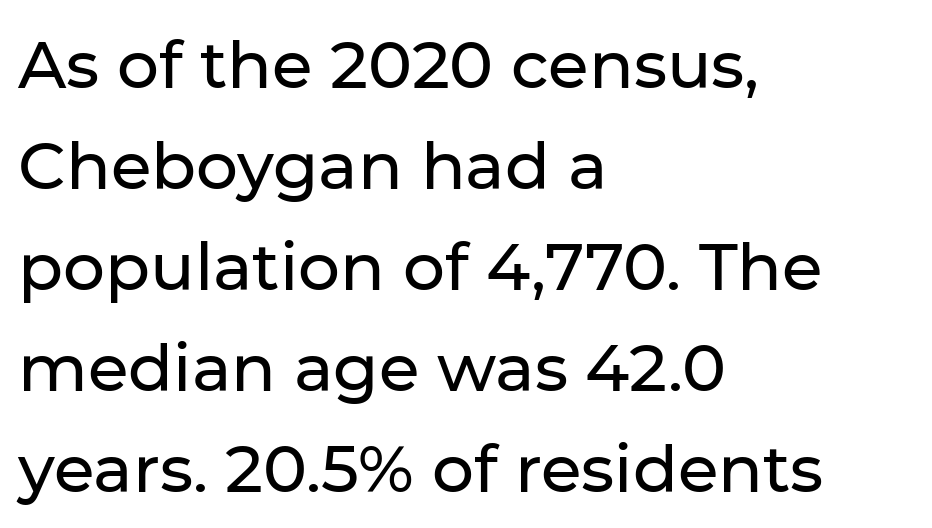
Q: Is the text italic (slanted)? A: No, it is upright.
Q: Is the typeface a serif or a sans-serif typeface? A: Sans-serif.
Q: Is the text underlined? A: No.
Q: How is the paragraph aligned? A: Left-aligned.
Q: Is the spacing between letters normal or unusually wide? A: Normal.
Q: Is the spacing between lines tight, normal or loose? A: Normal.
Q: Width (condensed, normal, or wide)? A: Normal.
Q: Stroke contrast? A: Low.
Q: x-height? A: Medium.
Q: Monospaced? A: No.
